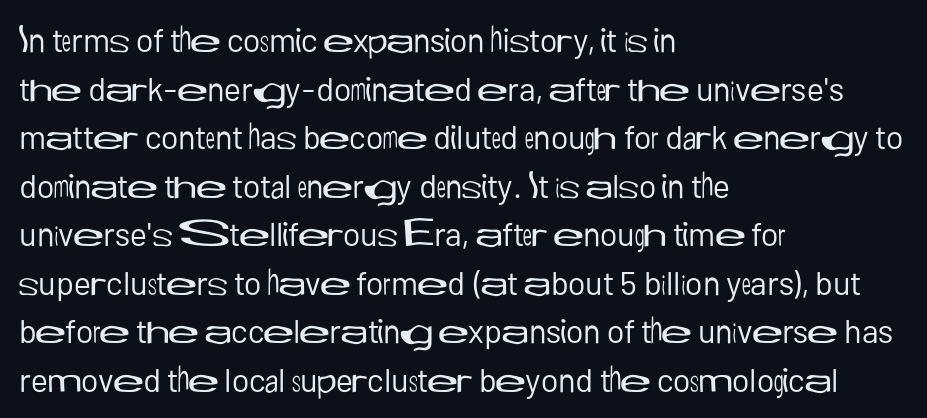
You can tell it's not italic because the verticals are truly vertical. On a weight scale, this lands at 450 or below. This rendering leaves character spacing at its baseline value. The letters advance in unequal steps, a hallmark of proportional type. Does the leading feel generous? No, just average.
